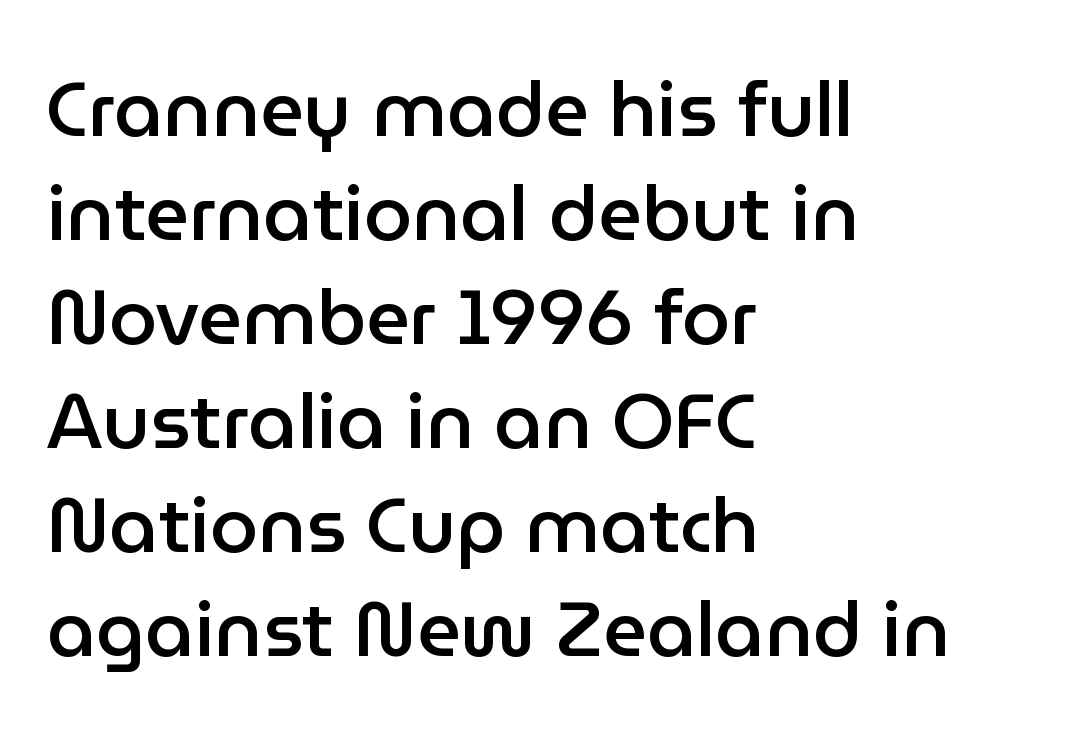
Q: Is the text bold? A: Semi-bold.
Q: Is the text italic (slanted)? A: No, it is upright.
Q: Is the typeface a serif or a sans-serif typeface? A: Sans-serif.
Q: Is the text underlined? A: No.
Q: How is the paragraph aligned? A: Left-aligned.
Q: Is the spacing between letters normal or unusually wide? A: Normal.
Q: Is the spacing between lines tight, normal or loose? A: Normal.
Q: Width (condensed, normal, or wide)? A: Normal.
Q: Stroke contrast? A: Low.
Q: x-height? A: Medium.
Q: Monospaced? A: No.
